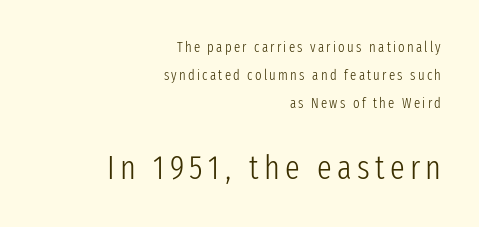
The letters stand upright; this is a roman face. Honestly, the rows look like they've been pulled way apart. No chunkiness to these letters — they're not bold. Which chunk is bigger? The second one — the bottom block dwarfs the top. Which margin do the lines hug? The right one — the left edge is uneven. Is this a sans? Yes — the strokes have no serifs.
